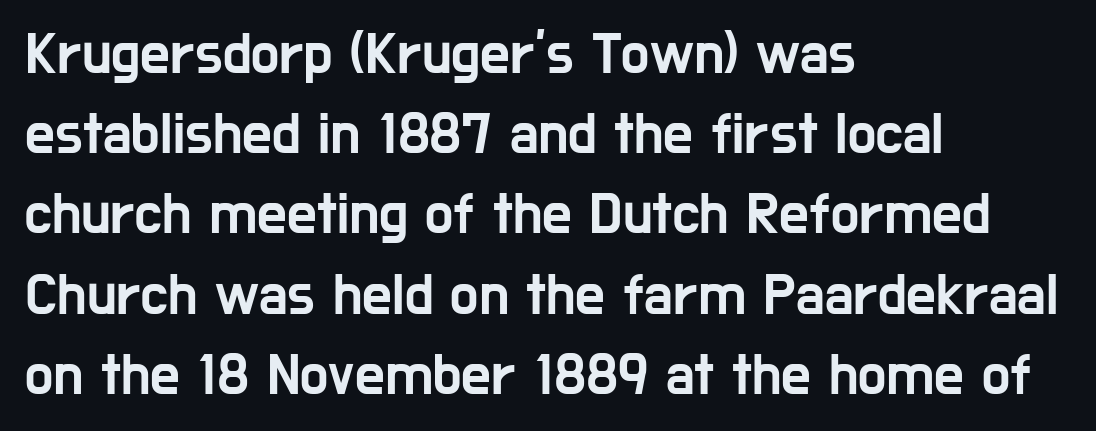
{"serif": "no", "italic": "no", "width": "condensed", "stroke_contrast": "low", "x_height": "medium", "monospaced": "no", "underline": "no", "align": "left", "line_spacing": "normal", "line_spacing_ratio": 1.36, "letter_spacing": "normal", "letter_spacing_em": 0.0, "glyph_px": 59}
